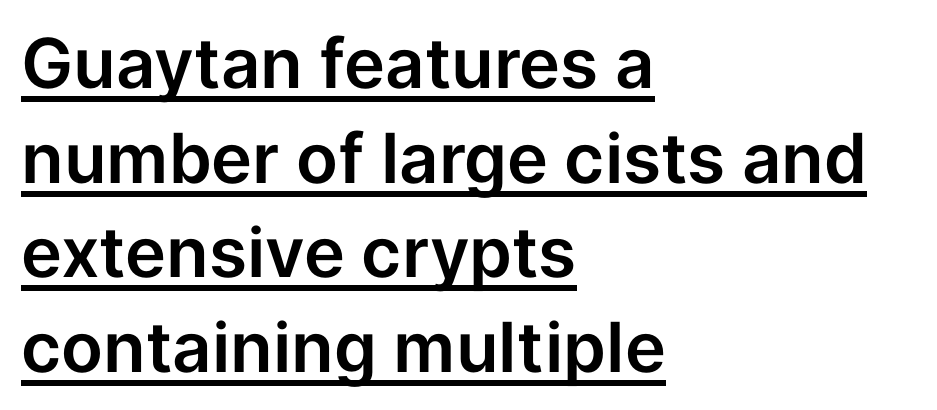
Q: Is the text italic (slanted)? A: No, it is upright.
Q: Is the typeface a serif or a sans-serif typeface? A: Sans-serif.
Q: Is the text underlined? A: Yes.
Q: How is the paragraph aligned? A: Left-aligned.
Q: Is the spacing between letters normal or unusually wide? A: Normal.
Q: Is the spacing between lines tight, normal or loose? A: Normal.
Q: Width (condensed, normal, or wide)? A: Normal.
Q: Stroke contrast? A: Low.
Q: x-height? A: Medium.
Q: Monospaced? A: No.
